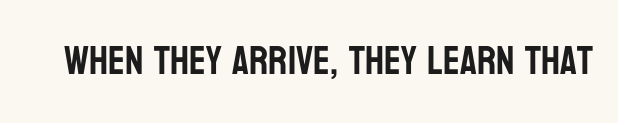
Decoration check: the copy has no underline. The face used here is a sans, in the tradition of grotesques and geometrics. This is roman type, the default non-slanted kind. Character widths vary here, with narrow letters taking less room than wide ones. Observe the ordinary spacing: letters are neighbours, not strangers.
